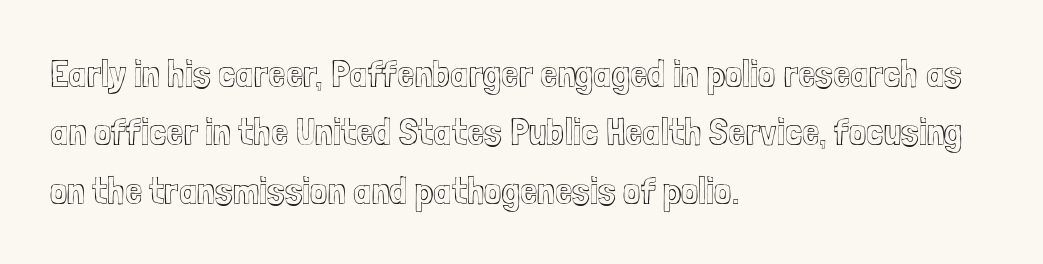
{"italic": "no", "width": "condensed", "x_height": "medium", "monospaced": "no", "underline": "no", "align": "left", "line_spacing": "normal", "line_spacing_ratio": 1.5, "letter_spacing": "normal", "letter_spacing_em": 0.0, "glyph_px": 39}
